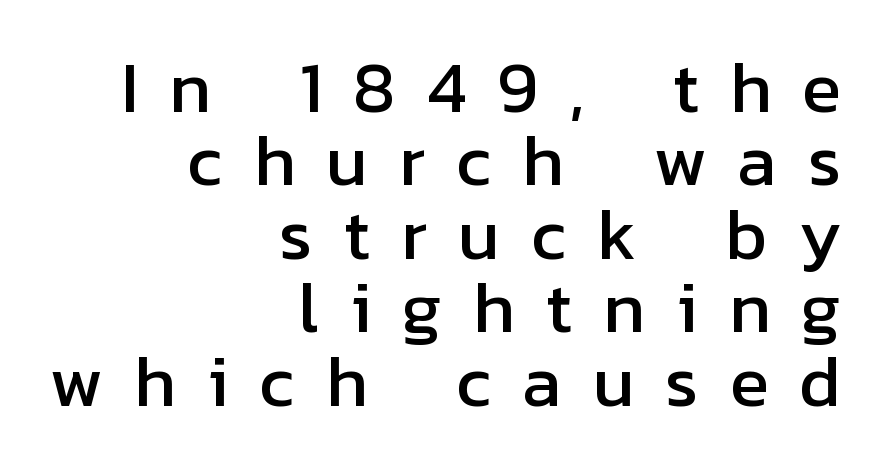
Each word looks stretched out because of the extra space between its letters. Each new line begins almost immediately beneath the previous one. Ascenders rise straight up at ninety degrees. The type family on display is of the sans-serif kind.
